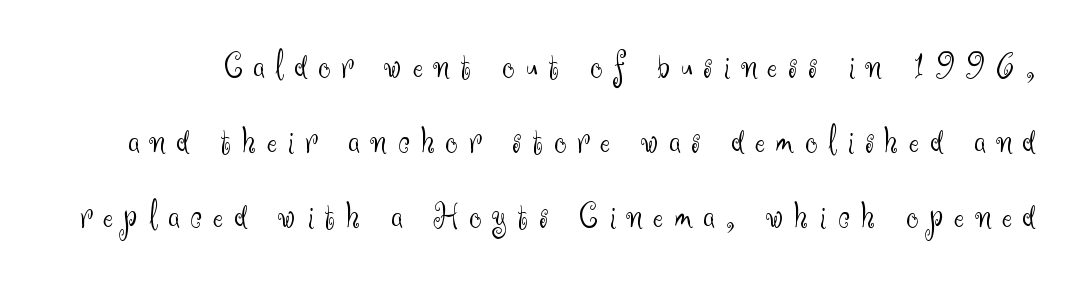
Q: Is the text bold? A: No.
Q: Is the text italic (slanted)? A: No, it is upright.
Q: Is the typeface a serif or a sans-serif typeface? A: Sans-serif.
Q: Is the text underlined? A: No.
Q: Is the spacing between letters normal or unusually wide? A: Unusually wide.
Q: Is the spacing between lines tight, normal or loose? A: Loose.
Q: Width (condensed, normal, or wide)? A: Normal.
Q: Stroke contrast? A: Medium.
Q: x-height? A: Small.
Q: Monospaced? A: No.
